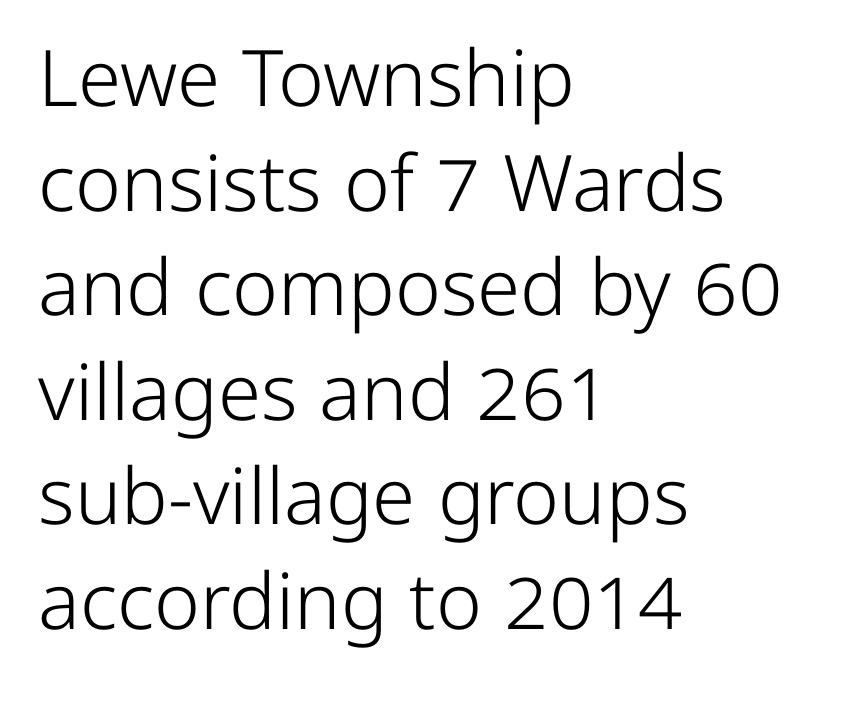
Type style note: lacks serifs. No heavy texture on the line: the type isn't bold. Characters follow at the spacing the type designer built in. Interline gaps are of average width in this sample.
